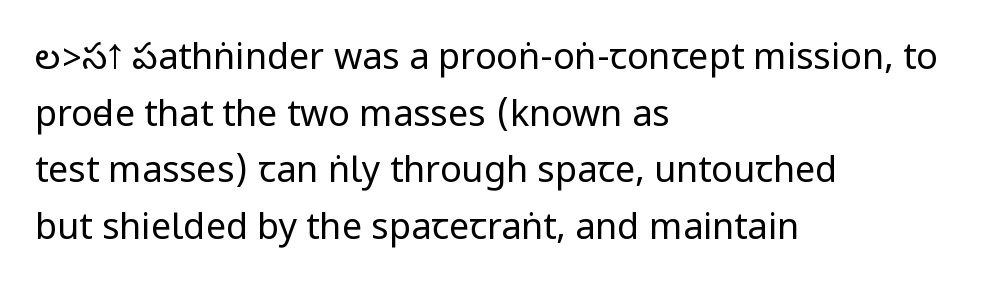
Q: Is the text bold? A: No.
Q: Is the text italic (slanted)? A: No, it is upright.
Q: Is the typeface a serif or a sans-serif typeface? A: Sans-serif.
Q: Is the text underlined? A: No.
Q: How is the paragraph aligned? A: Left-aligned.
Q: Is the spacing between letters normal or unusually wide? A: Normal.
Q: Is the spacing between lines tight, normal or loose? A: Normal.
Q: Width (condensed, normal, or wide)? A: Condensed.
Q: Stroke contrast? A: Low.
